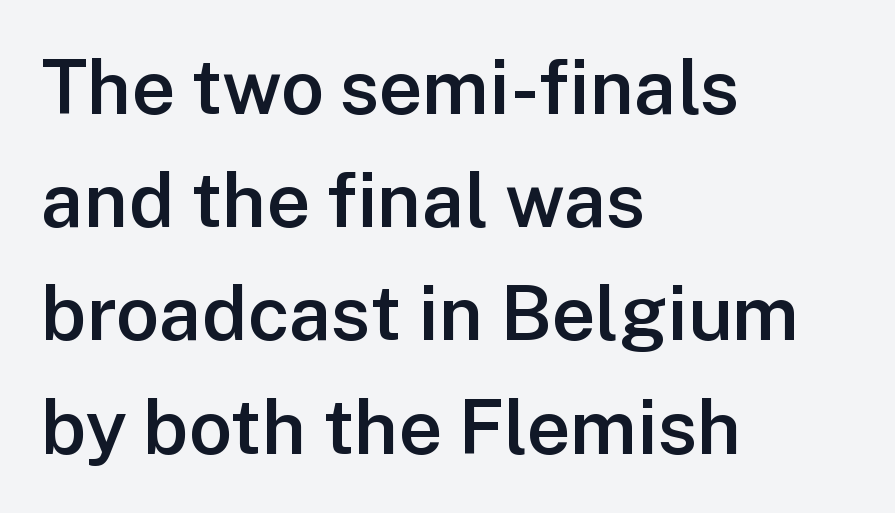
This rendering employs a face without finishing strokes, i.e., a sans-serif. Students, observe: this is what conventionally led text looks like. The string is rendered with underlining switched off. Is this a fixed-width face? No — the glyphs have proportional, varying widths. Caption: standard tracking, unaltered.
